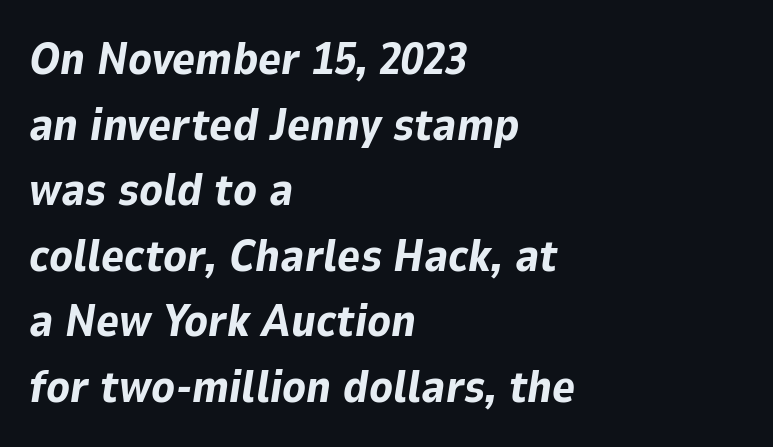
The image shows 44 px bold type, italic (leaning right); set left-aligned, normal line spacing (1.49x), normal letter spacing, not underlined; low stroke contrast and a medium x-height.
